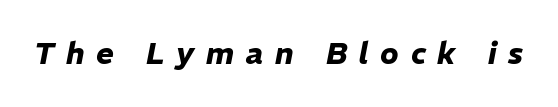
{"italic": "yes", "lean": "right", "slant_degrees": 11, "bold": "yes", "weight": "heavy", "width": "normal", "stroke_contrast": "low", "x_height": "medium", "monospaced": "no", "underline": "no", "letter_spacing": "wide", "letter_spacing_em": 0.39, "glyph_px": 30}
